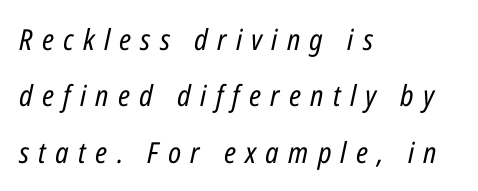
{"italic": "yes", "lean": "right", "slant_degrees": 12, "bold": "no", "weight": "regular", "width": "condensed", "stroke_contrast": "low", "x_height": "medium", "monospaced": "no", "underline": "no", "align": "left", "line_spacing": "loose", "line_spacing_ratio": 1.94, "letter_spacing": "wide", "letter_spacing_em": 0.32, "glyph_px": 29}
